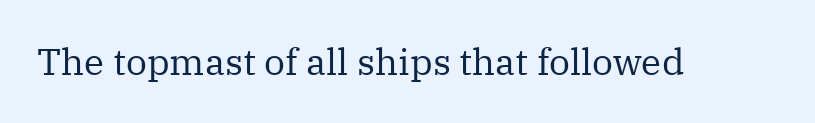
{"serif": "yes", "italic": "no", "bold": "no", "weight": "regular", "width": "normal", "stroke_contrast": "medium", "x_height": "medium", "monospaced": "no", "underline": "no", "letter_spacing": "normal", "letter_spacing_em": 0.0, "glyph_px": 37}
